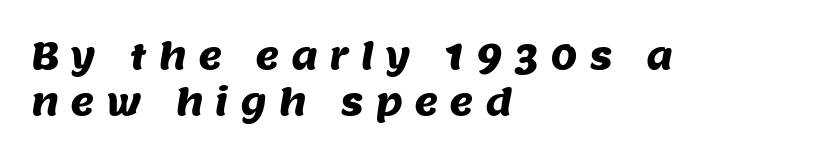
{"serif": "no", "width": "normal", "stroke_contrast": "medium", "x_height": "large", "monospaced": "no", "underline": "no", "align": "left", "line_spacing_ratio": 1.23, "letter_spacing": "wide", "letter_spacing_em": 0.3, "glyph_px": 37}
